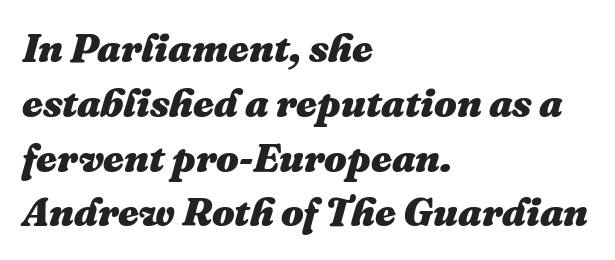
Q: Is the text bold? A: Yes.
Q: Is the text italic (slanted)? A: Yes, it leans right by about 16 degrees.
Q: Is the text underlined? A: No.
Q: How is the paragraph aligned? A: Left-aligned.
Q: Is the spacing between letters normal or unusually wide? A: Normal.
Q: Is the spacing between lines tight, normal or loose? A: Normal.
Q: Width (condensed, normal, or wide)? A: Normal.
Q: Stroke contrast? A: Medium.
Q: x-height? A: Medium.
Q: Monospaced? A: No.
